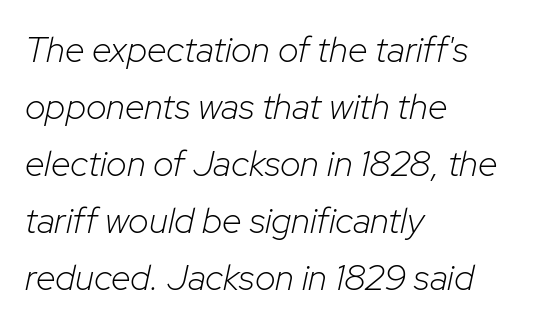
Characters follow at the spacing the type designer built in. The specimen reads as italic at a glance. Note the varied advance widths — an 'i' is clearly narrower than an 'm'. The string is rendered with underlining switched off.
